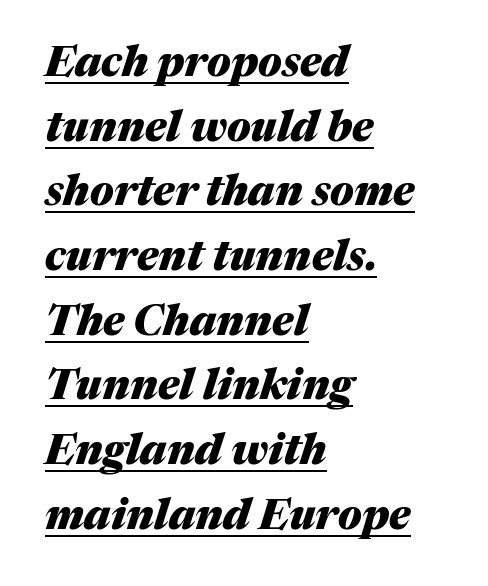
Q: Is the text bold? A: Yes.
Q: Is the text italic (slanted)? A: Yes, it leans right by about 17 degrees.
Q: Is the text underlined? A: Yes.
Q: How is the paragraph aligned? A: Left-aligned.
Q: Is the spacing between letters normal or unusually wide? A: Normal.
Q: Is the spacing between lines tight, normal or loose? A: Normal.
Q: Width (condensed, normal, or wide)? A: Normal.
Q: Stroke contrast? A: Medium.
Q: x-height? A: Medium.
Q: Monospaced? A: No.
